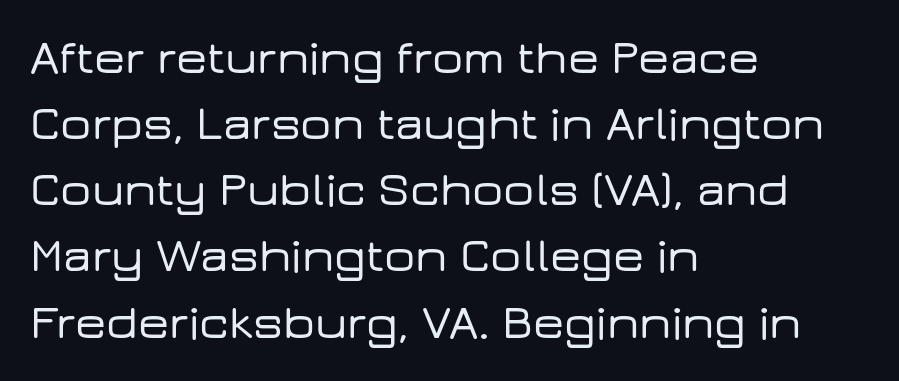
Italic? Not at all — the glyphs are vertical. Line starts are locked; line ends wander. Is this a fixed-width face? No — the glyphs have proportional, varying widths. Spacing between characters is what you'd get straight out of the box.
